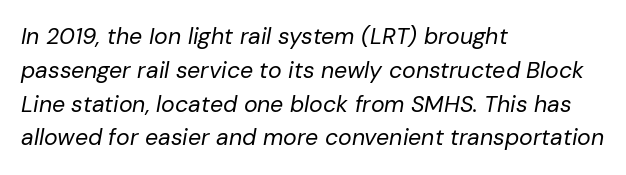
The image shows 23 px text type, italic (leaning right); set left-aligned, normal line spacing (1.47x), normal letter spacing, not underlined.
